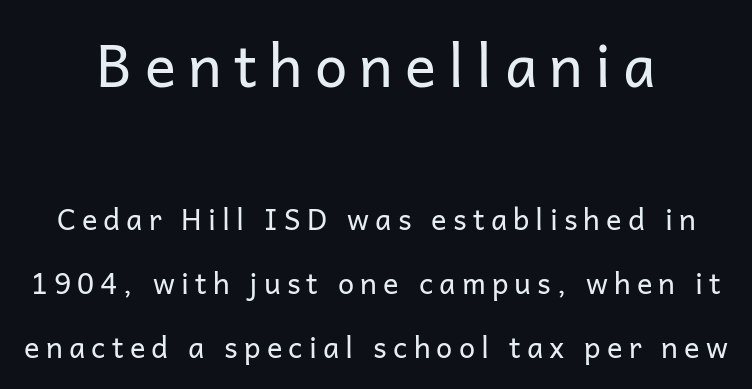
The image shows 58 px regular-weight sans-serif type, upright; set loose line spacing (2.2x), unusually wide letter spacing (+0.21 em), not underlined; the first (top) block is 2.0x larger; low stroke contrast and a medium x-height.
